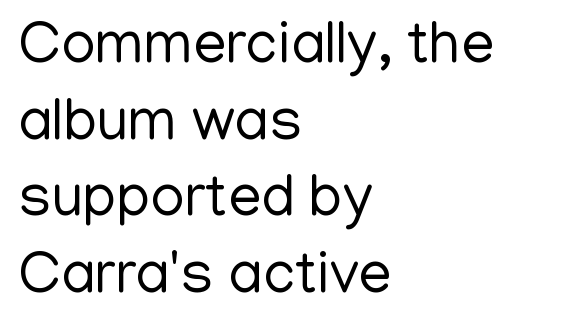
Q: Is the text bold? A: No.
Q: Is the text italic (slanted)? A: No, it is upright.
Q: Is the typeface a serif or a sans-serif typeface? A: Sans-serif.
Q: Is the text underlined? A: No.
Q: How is the paragraph aligned? A: Left-aligned.
Q: Is the spacing between letters normal or unusually wide? A: Normal.
Q: Is the spacing between lines tight, normal or loose? A: Normal.
Q: Width (condensed, normal, or wide)? A: Normal.
Q: Stroke contrast? A: Low.
Q: x-height? A: Medium.
Q: Monospaced? A: No.
